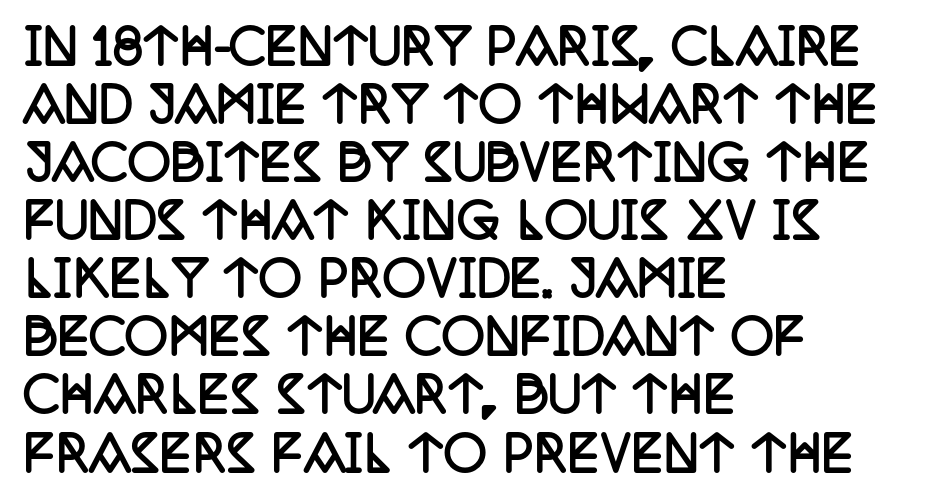
It's the straight-up-and-down kind of type. Any mark beneath the type? The region is blank. In terms of letterform style, serifs are clearly present. Compared with typical body copy, the letter spacing here is the same. Weight check: bold — yes, fully. Every row of glyphs begins at an identical x-position on the left.
